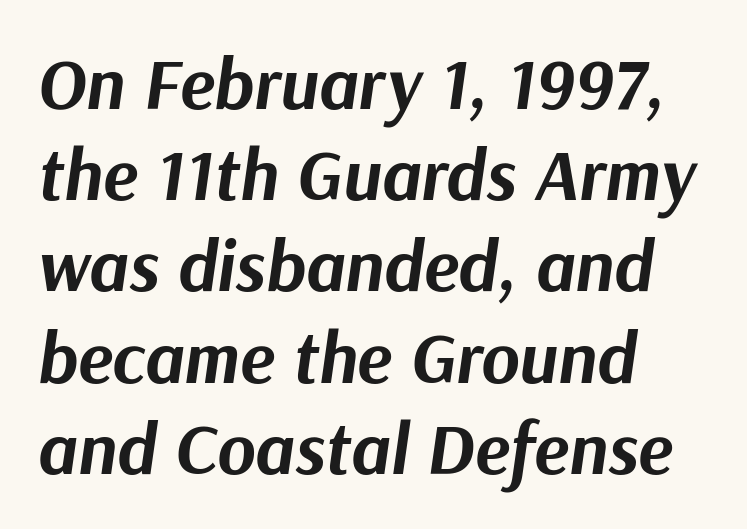
Q: Is the text bold? A: Yes.
Q: Is the text italic (slanted)? A: Yes, it leans right by about 9 degrees.
Q: Is the text underlined? A: No.
Q: How is the paragraph aligned? A: Left-aligned.
Q: Is the spacing between letters normal or unusually wide? A: Normal.
Q: Is the spacing between lines tight, normal or loose? A: Normal.
Q: Width (condensed, normal, or wide)? A: Normal.
Q: Stroke contrast? A: Medium.
Q: x-height? A: Medium.
Q: Monospaced? A: No.
